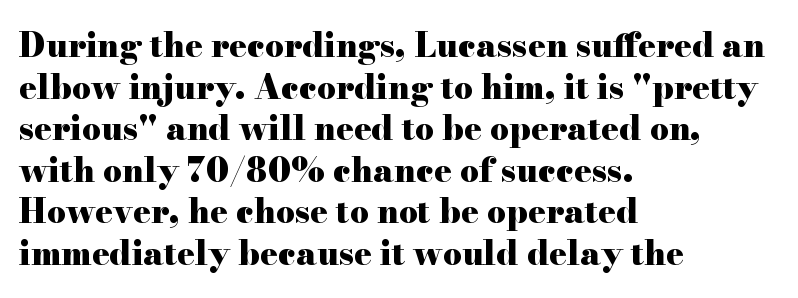
{"serif": "yes", "italic": "no", "bold": "yes", "weight": "heavy", "width": "wide", "stroke_contrast": "high", "x_height": "small", "monospaced": "no", "underline": "no", "align": "left", "line_spacing": "normal", "line_spacing_ratio": 1.26, "letter_spacing": "normal", "letter_spacing_em": 0.0, "glyph_px": 33}
